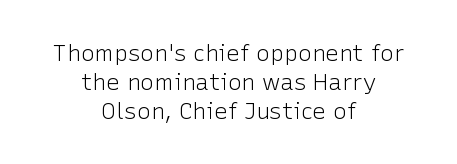
Tracking here is standard; glyphs follow each other at the usual distance. Posture: upright roman. Descenders hang freely into open space. Normally led — the rows are evenly, conventionally spaced. Is the block centered? Yes — each line is placed symmetrically about the middle. Summary of weight: not heavy and not bold.
